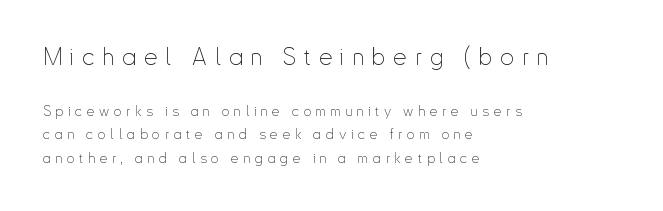
No extra ink here — the face is not bold. The lines sit at an ordinary, default distance from one another. These lines stack with their left ends in a neat column. If you squint, the top block still reads clearly — it's the larger of the two. Beneath every word, the page is bare. Designer's note — italics off, roman on.
